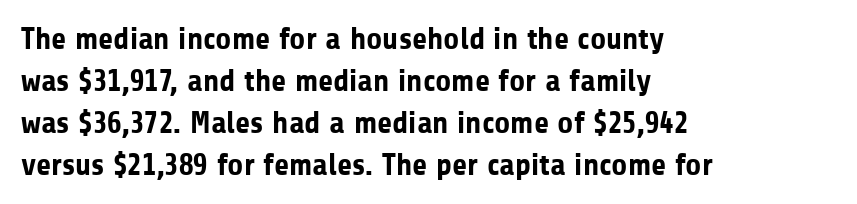
Q: Is the text bold? A: Yes.
Q: Is the text italic (slanted)? A: No, it is upright.
Q: Is the typeface a serif or a sans-serif typeface? A: Sans-serif.
Q: Is the text underlined? A: No.
Q: How is the paragraph aligned? A: Left-aligned.
Q: Is the spacing between letters normal or unusually wide? A: Normal.
Q: Is the spacing between lines tight, normal or loose? A: Normal.
Q: Width (condensed, normal, or wide)? A: Normal.
Q: Stroke contrast? A: Low.
Q: x-height? A: Medium.
Q: Monospaced? A: No.
